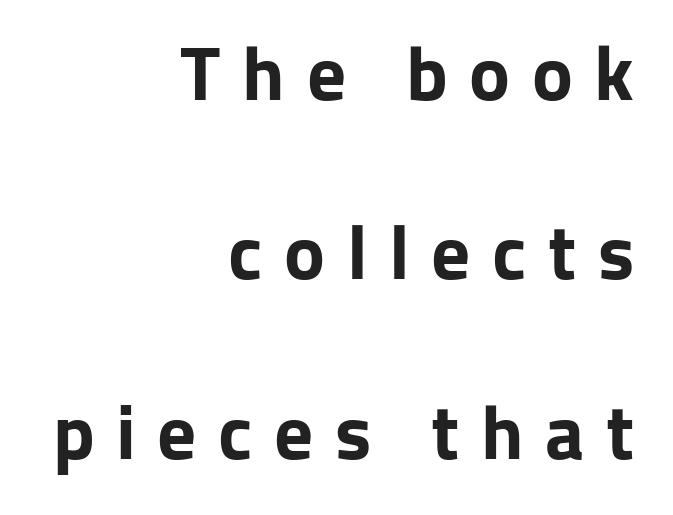
Q: Is the text bold? A: Yes.
Q: Is the text italic (slanted)? A: No, it is upright.
Q: Is the typeface a serif or a sans-serif typeface? A: Sans-serif.
Q: Is the text underlined? A: No.
Q: How is the paragraph aligned? A: Right-aligned.
Q: Is the spacing between letters normal or unusually wide? A: Unusually wide.
Q: Is the spacing between lines tight, normal or loose? A: Loose.
Q: Width (condensed, normal, or wide)? A: Normal.
Q: Stroke contrast? A: Low.
Q: x-height? A: Medium.
Q: Monospaced? A: No.
